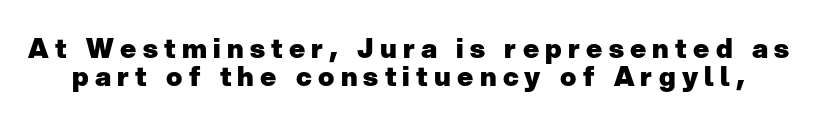
Stroke thickness is high; the sample reads as a true bold. Glyph-to-glyph distance is far greater than everyday printed text. Vertical spacing — tight. The type sits square on the baseline with zero lean.
